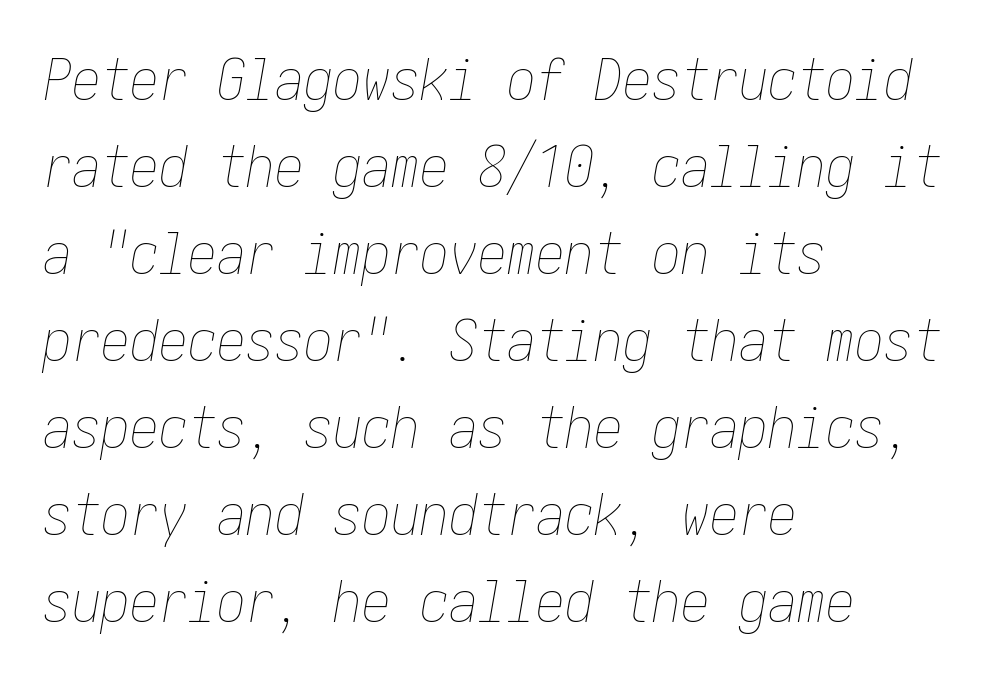
Q: Is the text bold? A: No.
Q: Is the text italic (slanted)? A: Yes, it leans right by about 10 degrees.
Q: Is the text underlined? A: No.
Q: How is the paragraph aligned? A: Left-aligned.
Q: Is the spacing between letters normal or unusually wide? A: Normal.
Q: Is the spacing between lines tight, normal or loose? A: Normal.
Q: Width (condensed, normal, or wide)? A: Condensed.
Q: Stroke contrast? A: Low.
Q: x-height? A: Medium.
